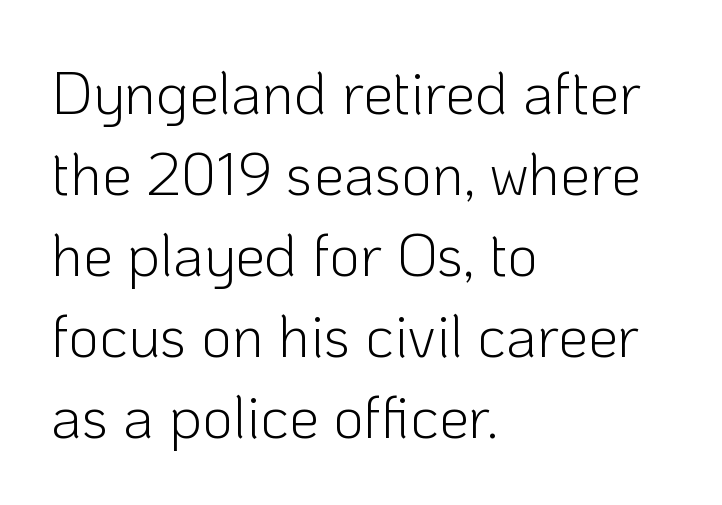
{"serif": "no", "italic": "no", "bold": "no", "weight": "light", "width": "normal", "stroke_contrast": "low", "x_height": "medium", "monospaced": "no", "underline": "no", "align": "left", "line_spacing": "normal", "line_spacing_ratio": 1.35, "letter_spacing": "normal", "letter_spacing_em": 0.0, "glyph_px": 60}
